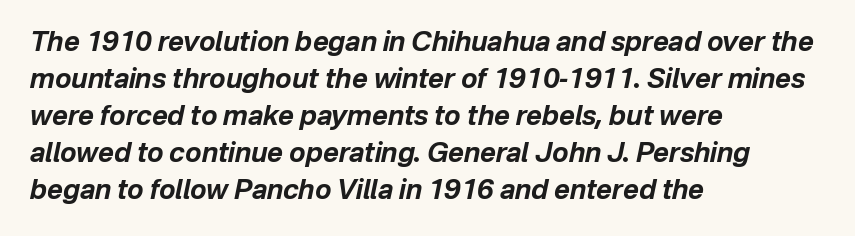
Whoever set this chose a conventional vertical rhythm. The passage shown has conventional tracking throughout. The space directly below the letters is spotless. Line starts are locked; line ends wander. Strokes here are thick enough to call this a true bold. Designer's note — italics engaged.
